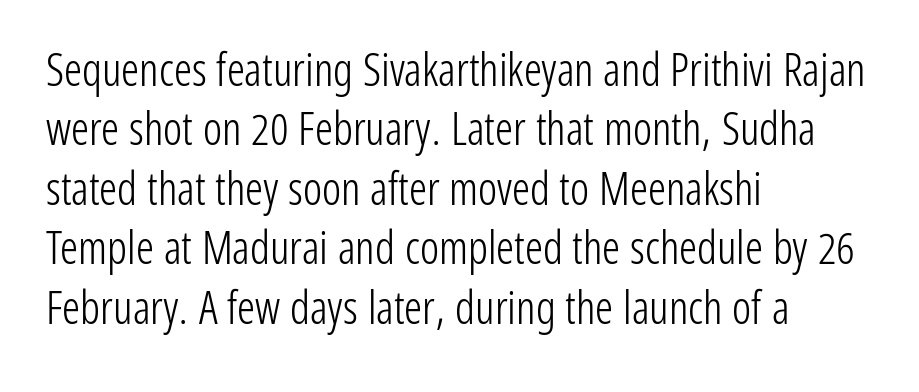
No extra tracking has been applied to these lines. The letters advance in unequal steps, a hallmark of proportional type. Counters stay open thanks to moderate or lighter strokes. When letters stand straight like this, we call the style roman or upright.
